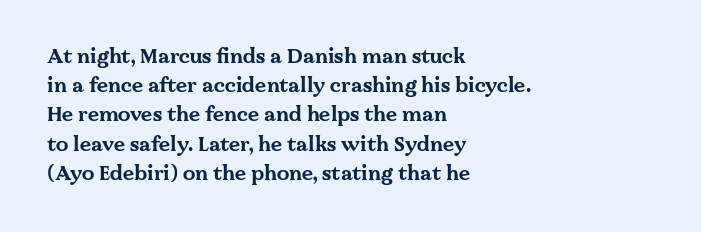
{"italic": "no", "bold": "yes", "underline": "no", "align": "left", "line_spacing": "normal", "line_spacing_ratio": 1.46, "letter_spacing": "normal", "letter_spacing_em": 0.0, "glyph_px": 20}
